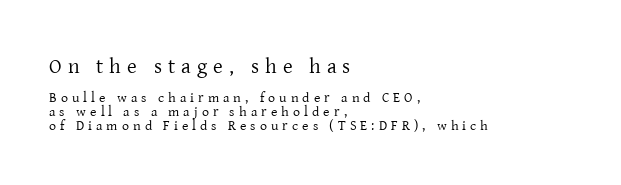
{"italic": "no", "bold": "no", "underline": "no", "align": "left", "line_spacing": "tight", "line_spacing_ratio": 0.98, "letter_spacing": "wide", "letter_spacing_em": 0.29, "larger_block": "first", "size_ratio": 1.5, "glyph_px": 21}
